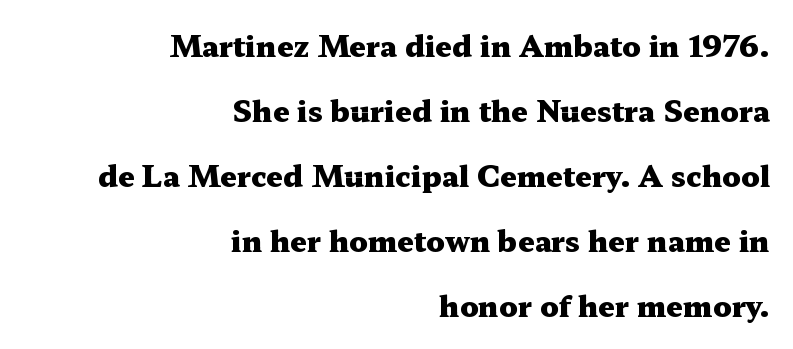
Q: Is the text bold? A: Yes.
Q: Is the text italic (slanted)? A: No, it is upright.
Q: Is the typeface a serif or a sans-serif typeface? A: Serif.
Q: Is the text underlined? A: No.
Q: How is the paragraph aligned? A: Right-aligned.
Q: Is the spacing between letters normal or unusually wide? A: Normal.
Q: Is the spacing between lines tight, normal or loose? A: Loose.
Q: Width (condensed, normal, or wide)? A: Wide.
Q: Stroke contrast? A: Medium.
Q: x-height? A: Medium.
Q: Monospaced? A: No.
